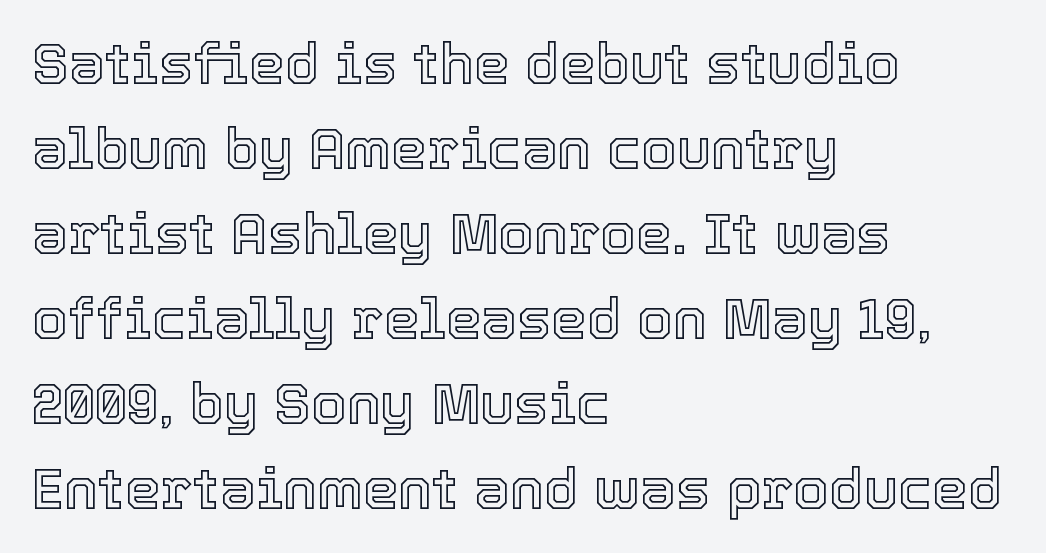
The image shows 57 px text type, upright; set left-aligned, normal line spacing (1.49x), normal letter spacing, not underlined; a medium x-height.
